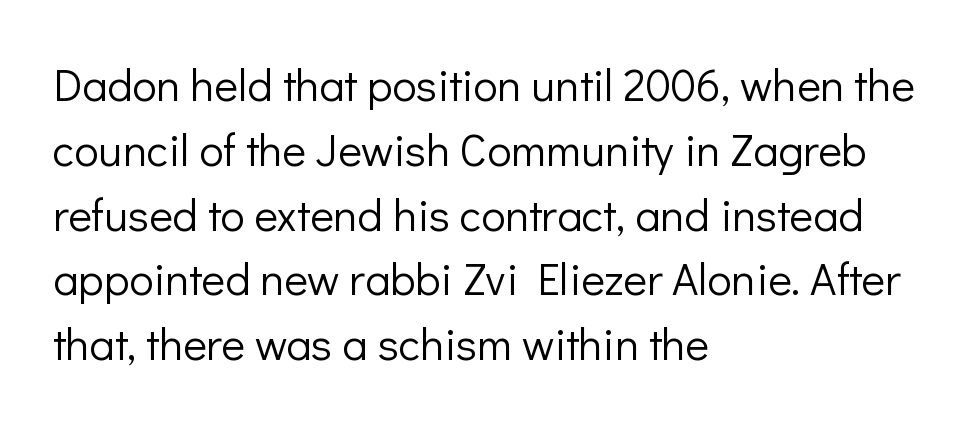
Alignment: flush left. In terms of letterspacing, this is plain default setting. Letterform terminals end flat and unadorned throughout the passage. In terms of posture, this sample is upright.
